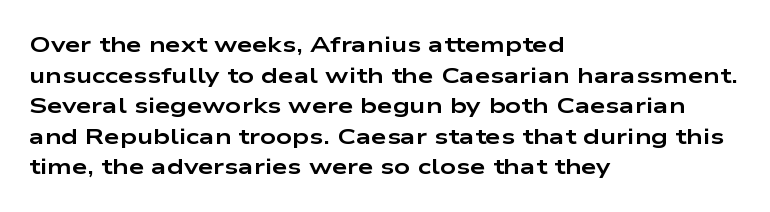
If you drew a line through each stem, it would be perfectly vertical. A normal amount of white space separates one row of letters from the next. Unmarked baselines from the first word to the last. Pretty heavy lettering here — definitely bold. The paragraph has a hard left edge and a soft right edge. These lines keep a tight, regular rhythm from letter to letter.
